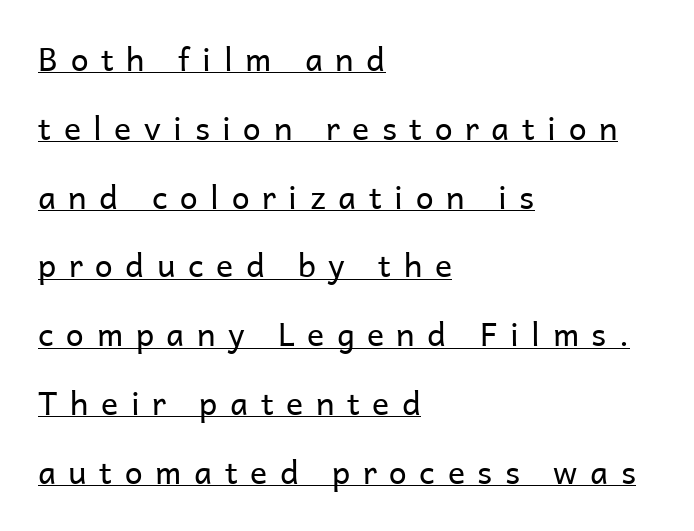
{"serif": "no", "italic": "no", "bold": "no", "weight": "regular", "width": "normal", "stroke_contrast": "low", "x_height": "medium", "monospaced": "no", "underline": "yes", "align": "left", "line_spacing": "loose", "line_spacing_ratio": 2.15, "letter_spacing": "wide", "letter_spacing_em": 0.39, "glyph_px": 32}
